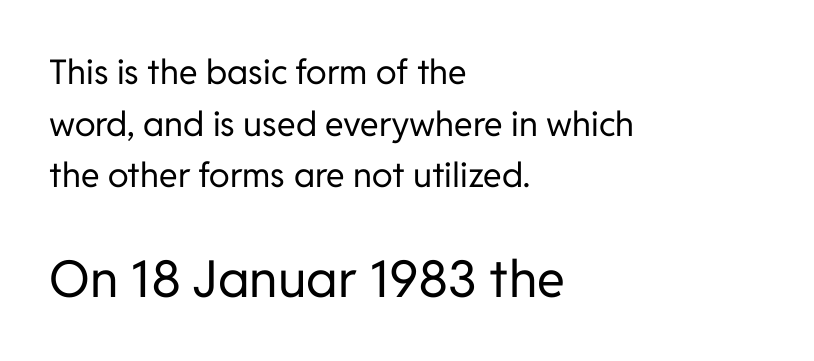
There is no visible air inserted between adjacent glyphs. The passage shown is not bold in any degree. Underlining? Definitely not there. Do the characters align in a grid? No, the font is proportional. Does the leading feel generous? No, just average.
